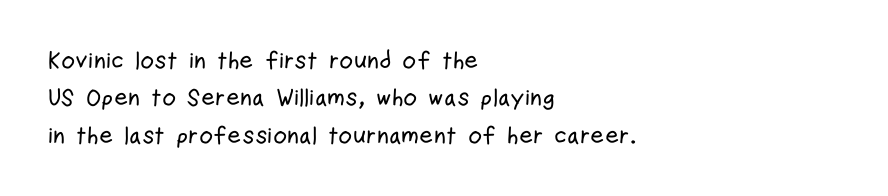
Quick note: interline space is typical. Ordinary non-slanted type is in use. The glyphs are unaccompanied by any horizontal stroke below them. The setting favours the left margin, as ordinary paragraphs usually do.
